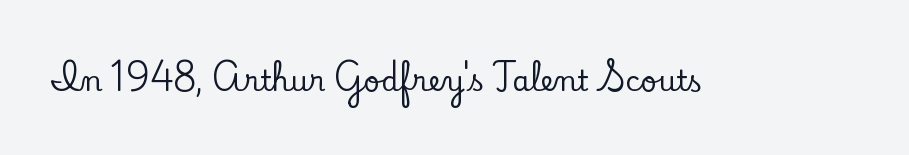
The image shows 28 px serif type, upright; set normal letter spacing, not underlined; low stroke contrast and a small x-height.
